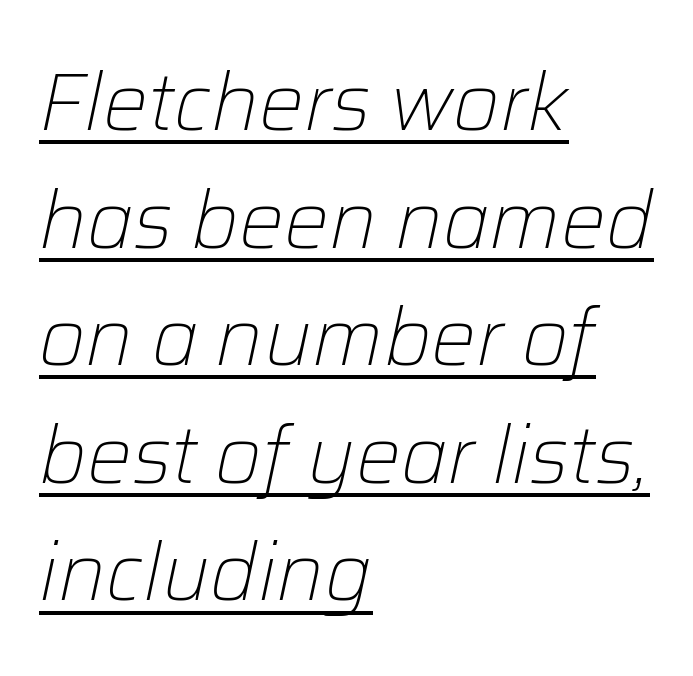
Q: Is the text bold? A: No.
Q: Is the text italic (slanted)? A: Yes, it leans right by about 12 degrees.
Q: Is the text underlined? A: Yes.
Q: How is the paragraph aligned? A: Left-aligned.
Q: Is the spacing between letters normal or unusually wide? A: Normal.
Q: Is the spacing between lines tight, normal or loose? A: Normal.
Q: Width (condensed, normal, or wide)? A: Normal.
Q: Stroke contrast? A: Low.
Q: x-height? A: Medium.
Q: Monospaced? A: No.
